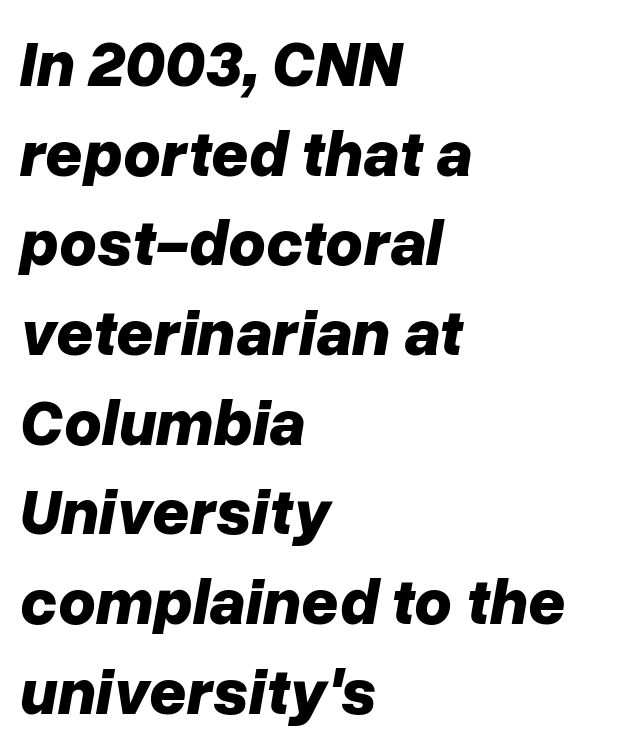
The image shows 65 px bold type, italic (leaning right); set left-aligned, normal line spacing (1.38x), normal letter spacing, not underlined; low stroke contrast and a medium x-height.
